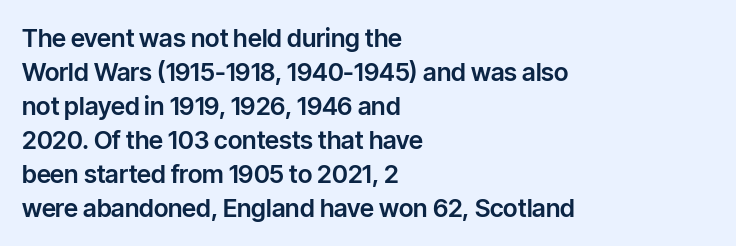
{"italic": "no", "underline": "no", "align": "left", "line_spacing": "normal", "line_spacing_ratio": 1.36, "letter_spacing": "normal", "letter_spacing_em": 0.0, "glyph_px": 25}
